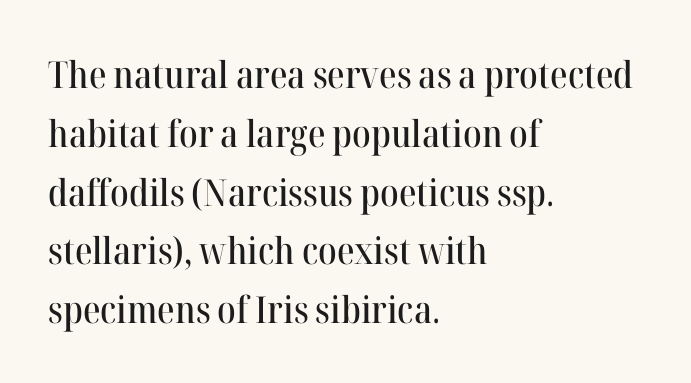
Character widths vary here, with narrow letters taking less room than wide ones. Words float on clear page, feet unadorned. The designer left line spacing at the default. Characters follow at the spacing the type designer built in. Line beginnings align vertically; line endings do not.
